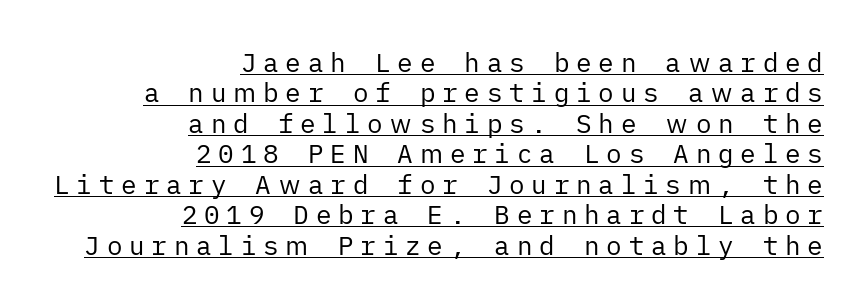
{"italic": "no", "bold": "no", "underline": "yes", "align": "right", "line_spacing_ratio": 1.17, "letter_spacing": "wide", "letter_spacing_em": 0.26, "glyph_px": 26}
